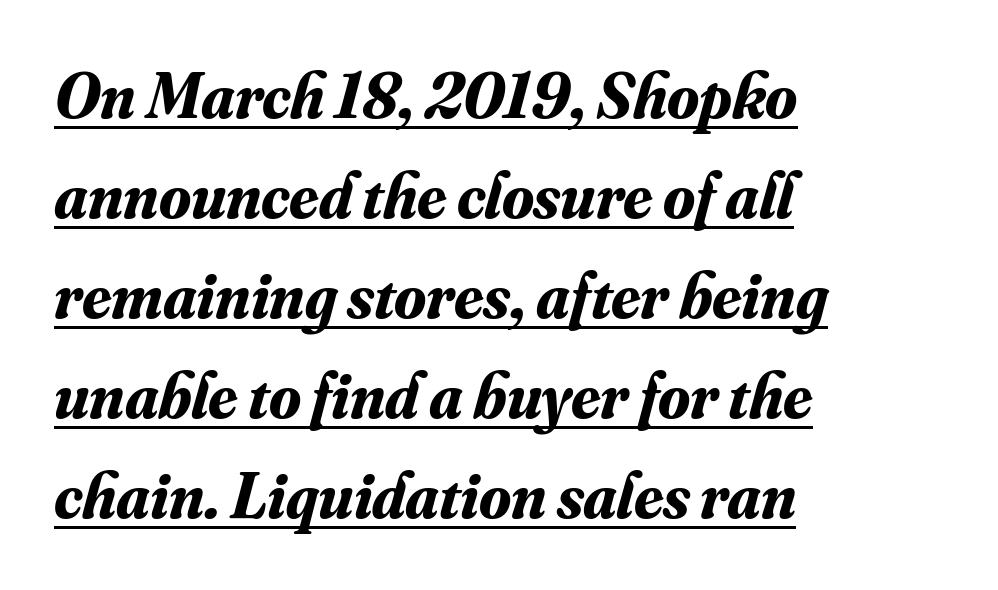
The image shows 65 px bold serif type, italic (leaning right); set left-aligned, normal line spacing (1.54x), normal letter spacing, underlined; medium stroke contrast and a small x-height.
